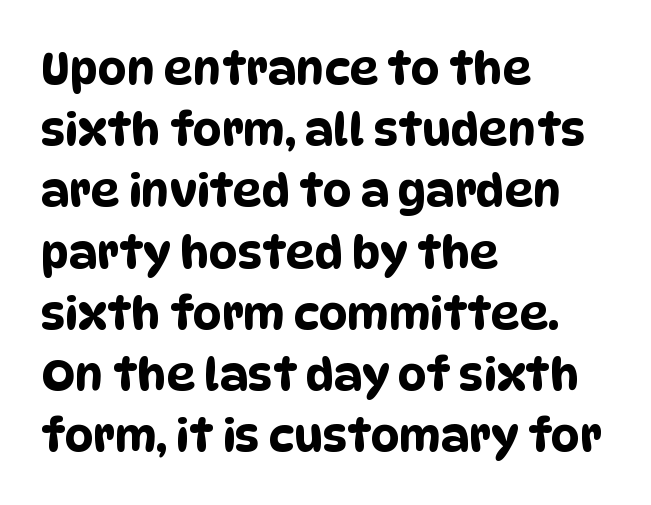
{"serif": "no", "width": "condensed", "stroke_contrast": "low", "x_height": "large", "monospaced": "no", "underline": "no", "align": "left", "line_spacing": "normal", "line_spacing_ratio": 1.36, "letter_spacing": "normal", "letter_spacing_em": 0.0, "glyph_px": 45}
